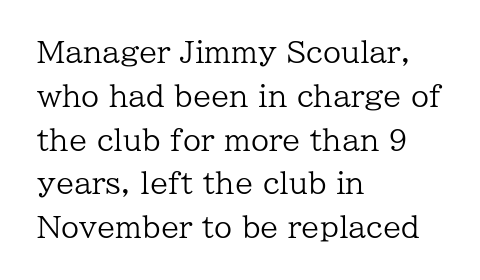
{"serif": "yes", "italic": "no", "bold": "no", "weight": "regular", "width": "normal", "stroke_contrast": "low", "x_height": "medium", "monospaced": "no", "underline": "no", "align": "left", "line_spacing": "normal", "line_spacing_ratio": 1.51, "letter_spacing": "normal", "letter_spacing_em": 0.0, "glyph_px": 29}
